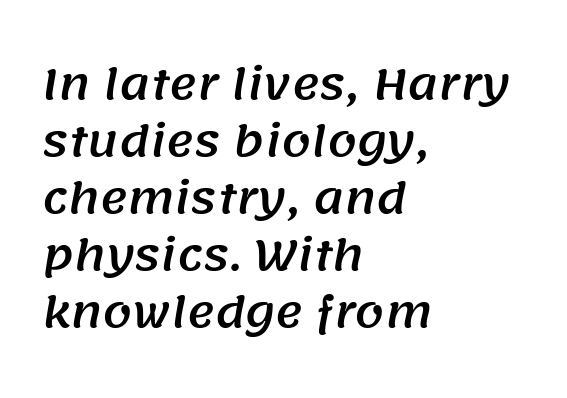
Horizontal alignment here is leftward, the default for most running prose. A typesetter would call this leading conventional body-copy spacing. Character widths vary here, with narrow letters taking less room than wide ones. The gap between lines stays unmarked. What stands out about the letter spacing? Nothing — it is the standard amount. This rendering employs a face without finishing strokes, i.e., a sans-serif.
